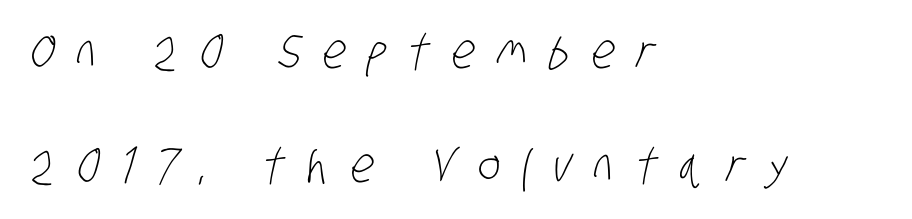
Quick note: underline off. These lines stack with their left ends in a neat column. These glyphs show unthickened strokes, regular width or finer. A typesetter would label this face a sans. Vertically, the passage feels expansive, rows floating well apart.
